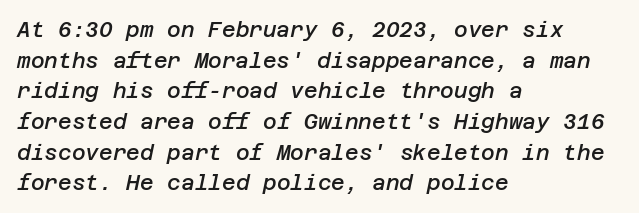
Style check: oblique. The glyphs have the mass of a demibold cut, below bold. The glyphs are unaccompanied by any horizontal stroke below them. Default kerning and tracking; the words read as compact shapes. The typesetter chose a ragged-right arrangement here.
